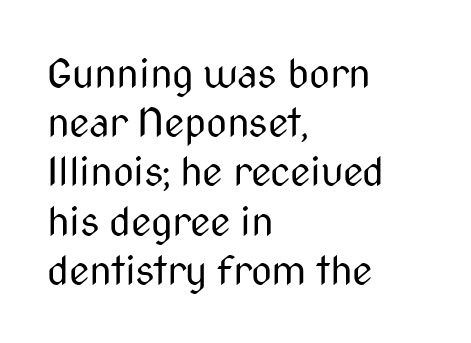
The image shows 41 px regular-weight, condensed sans-serif type, upright; set left-aligned, line spacing 1.2x, normal letter spacing, not underlined; medium stroke contrast and a medium x-height.
